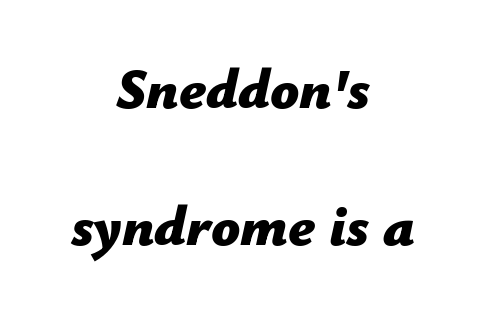
Q: Is the text bold? A: Yes.
Q: Is the text italic (slanted)? A: Yes, it leans right by about 12 degrees.
Q: Is the text underlined? A: No.
Q: How is the paragraph aligned? A: Centered.
Q: Is the spacing between letters normal or unusually wide? A: Normal.
Q: Is the spacing between lines tight, normal or loose? A: Loose.
Q: Width (condensed, normal, or wide)? A: Normal.
Q: Stroke contrast? A: Low.
Q: x-height? A: Medium.
Q: Monospaced? A: No.
